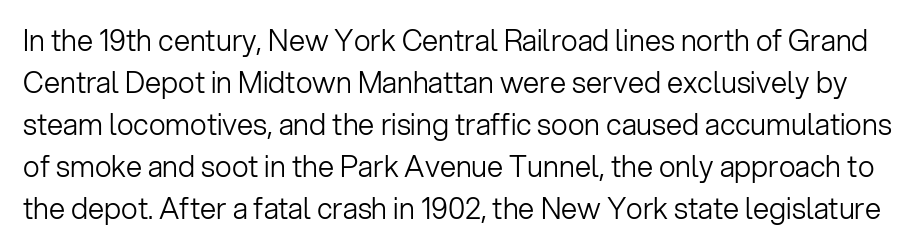
Q: Is the text bold? A: No.
Q: Is the text italic (slanted)? A: No, it is upright.
Q: Is the typeface a serif or a sans-serif typeface? A: Sans-serif.
Q: Is the text underlined? A: No.
Q: Is the spacing between letters normal or unusually wide? A: Normal.
Q: Is the spacing between lines tight, normal or loose? A: Normal.
Q: Width (condensed, normal, or wide)? A: Normal.
Q: Stroke contrast? A: Low.
Q: x-height? A: Medium.
Q: Monospaced? A: No.
